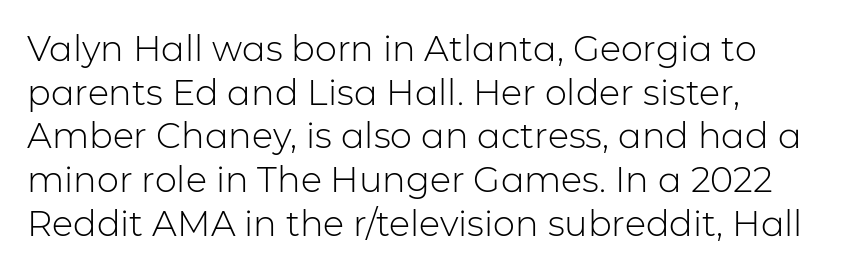
Q: Is the text bold? A: No.
Q: Is the text italic (slanted)? A: No, it is upright.
Q: Is the typeface a serif or a sans-serif typeface? A: Sans-serif.
Q: Is the text underlined? A: No.
Q: How is the paragraph aligned? A: Left-aligned.
Q: Is the spacing between letters normal or unusually wide? A: Normal.
Q: Is the spacing between lines tight, normal or loose? A: Normal.
Q: Width (condensed, normal, or wide)? A: Normal.
Q: Stroke contrast? A: Low.
Q: x-height? A: Medium.
Q: Monospaced? A: No.
